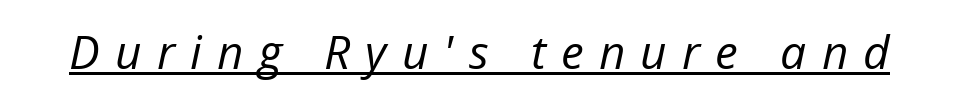
Q: Is the text bold? A: No.
Q: Is the text italic (slanted)? A: Yes, it leans right by about 12 degrees.
Q: Is the text underlined? A: Yes.
Q: Is the spacing between letters normal or unusually wide? A: Unusually wide.
Q: Width (condensed, normal, or wide)? A: Normal.
Q: Stroke contrast? A: Low.
Q: x-height? A: Medium.
Q: Monospaced? A: No.
